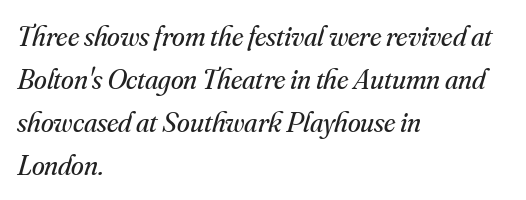
Observe the lean: these are italic letterforms. Are there feet on the stems? There are — it's a serif. Proportional: the letters do not fall into vertical columns. One glance says typical: line gaps are just what's usual. Default kerning and tracking; the words read as compact shapes.
